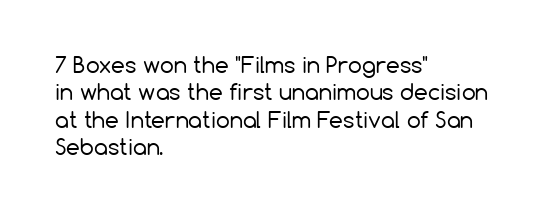
{"italic": "no", "bold": "no", "underline": "no", "align": "left", "line_spacing": "normal", "line_spacing_ratio": 1.25, "letter_spacing": "normal", "letter_spacing_em": 0.0, "glyph_px": 22}
